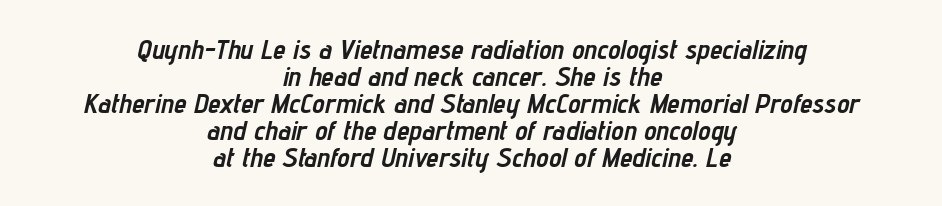
{"italic": "yes", "lean": "right", "slant_degrees": 12, "bold": "yes", "weight": "semibold", "width": "condensed", "stroke_contrast": "low", "x_height": "medium", "monospaced": "no", "underline": "no", "align": "center", "line_spacing": "tight", "line_spacing_ratio": 0.96, "letter_spacing": "normal", "letter_spacing_em": 0.0, "glyph_px": 28}
